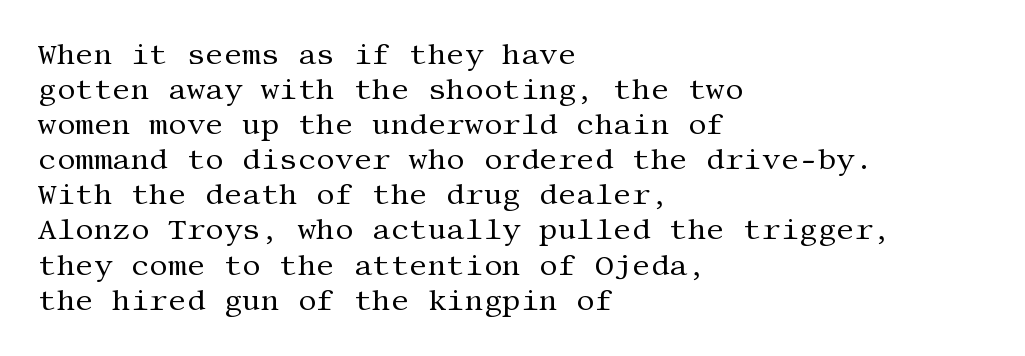
Q: Is the text bold? A: No.
Q: Is the text italic (slanted)? A: No, it is upright.
Q: Is the typeface a serif or a sans-serif typeface? A: Serif.
Q: Is the text underlined? A: No.
Q: How is the paragraph aligned? A: Left-aligned.
Q: Is the spacing between letters normal or unusually wide? A: Normal.
Q: Width (condensed, normal, or wide)? A: Normal.
Q: Stroke contrast? A: Medium.
Q: x-height? A: Large.
